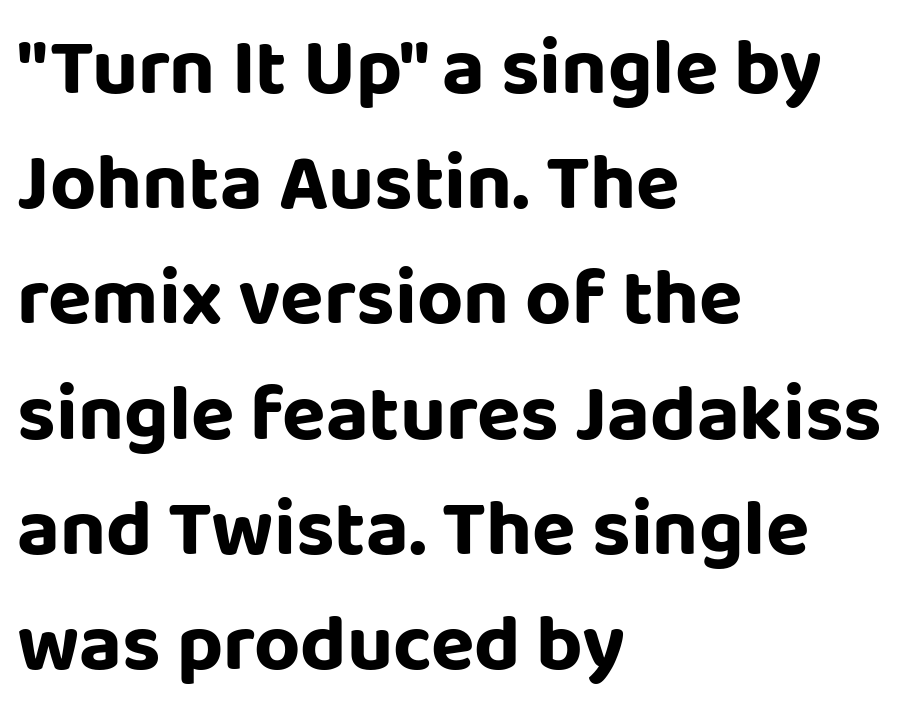
Short and long lines alike share a common starting point at left. Examine the stroke ends and you'll find no serifs. Posture: upright roman. Notice how descenders clear the ascenders below comfortably — that's standard leading.
